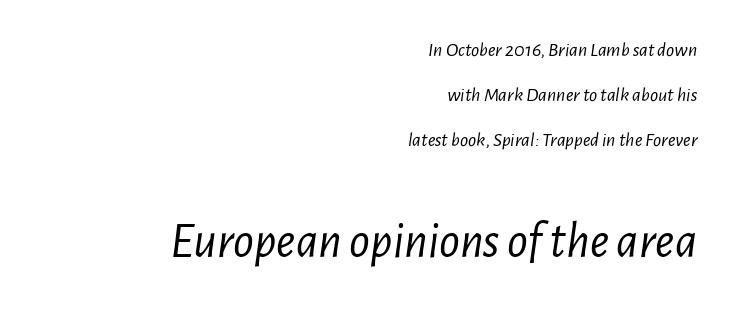
{"italic": "yes", "lean": "right", "slant_degrees": 7, "bold": "no", "weight": "light", "width": "condensed", "stroke_contrast": "low", "x_height": "medium", "monospaced": "no", "underline": "no", "align": "right", "line_spacing": "loose", "line_spacing_ratio": 2.26, "letter_spacing": "normal", "letter_spacing_em": 0.0, "larger_block": "second", "size_ratio": 2.55, "glyph_px": 51}
